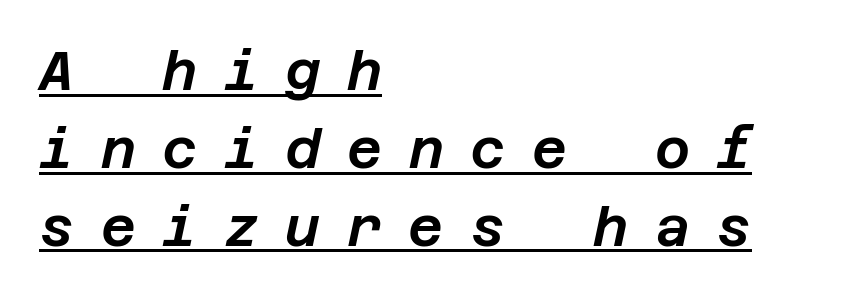
Caption: lettering with a line underneath. Characters follow at a spacing far wider than the type designer built in. Rows of type keep a routine distance in the vertical direction. Horizontal alignment here is leftward, the default for most running prose.
